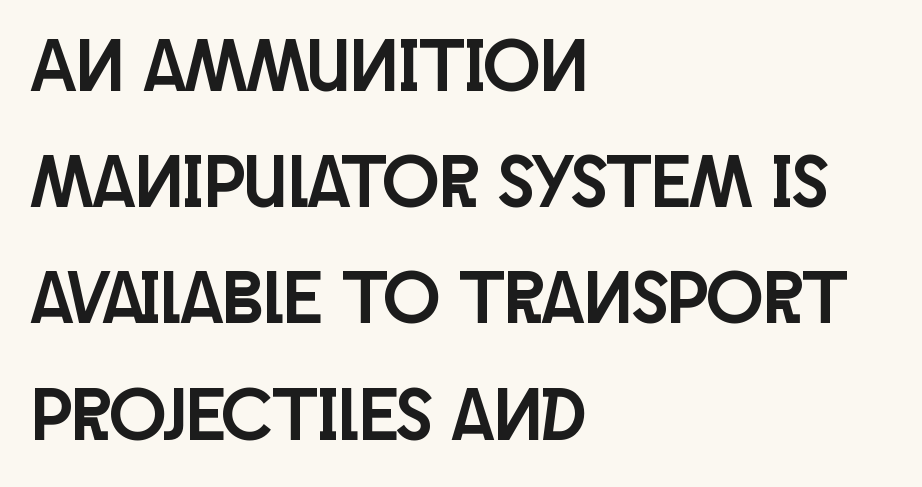
The type family on display is of the sans-serif kind. Observe the ordinary spacing: letters are neighbours, not strangers. Short and long lines alike share a common starting point at left. This is roman type, the default non-slanted kind.
